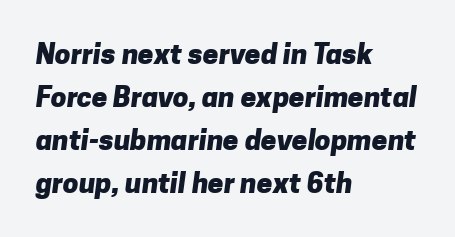
The space between consecutive lines is moderate. The characters display no serif detailing; their extremities are plain. Look at the stroke-to-counter ratio: heavy, a bold. You could not count columns in this text — the font is proportionally spaced. Compared with a centered layout, this one pins lines to the left instead. In terms of letterspacing, this is plain default setting.
